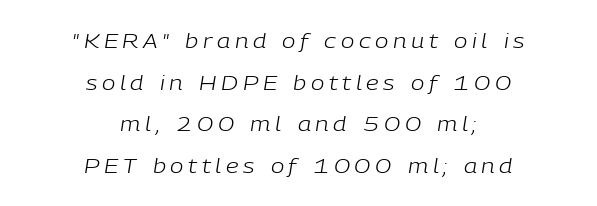
{"italic": "yes", "lean": "right", "slant_degrees": 9, "bold": "no", "underline": "no", "align": "center", "line_spacing": "loose", "line_spacing_ratio": 2.08, "letter_spacing": "wide", "letter_spacing_em": 0.23, "glyph_px": 20}
